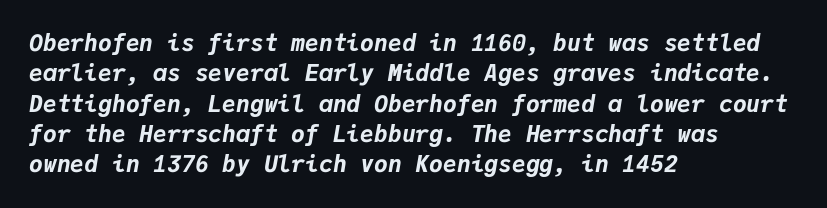
Check the space under the baseline: it is left empty. The rows are spaced the way most documents space them. I'd describe the lettering as bold — thick and assertive. A typesetter would call this zero additional tracking.
